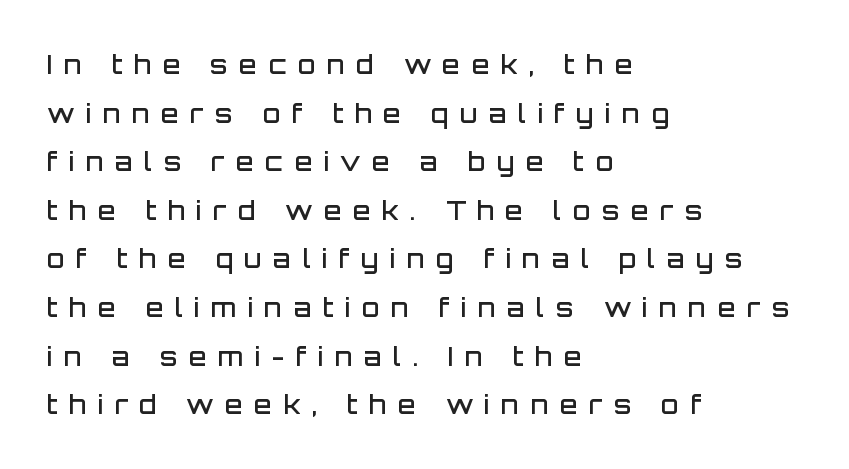
The image shows 26 px text type, upright; set left-aligned, line spacing 1.87x, unusually wide letter spacing (+0.43 em), not underlined.
